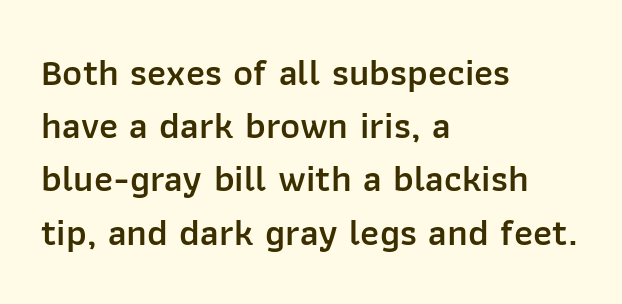
The lines sit at an ordinary, default distance from one another. The rendering uses natural spacing where letterforms have individual widths. The words here are not underlined. These lines were composed using upright roman letters.
